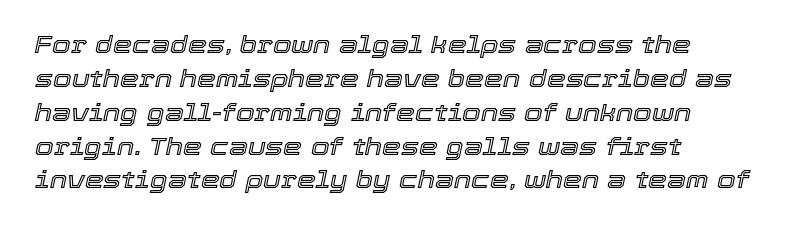
Q: Is the text italic (slanted)? A: Yes, it leans right by about 12 degrees.
Q: Is the text underlined? A: No.
Q: How is the paragraph aligned? A: Left-aligned.
Q: Is the spacing between letters normal or unusually wide? A: Normal.
Q: Is the spacing between lines tight, normal or loose? A: Normal.
